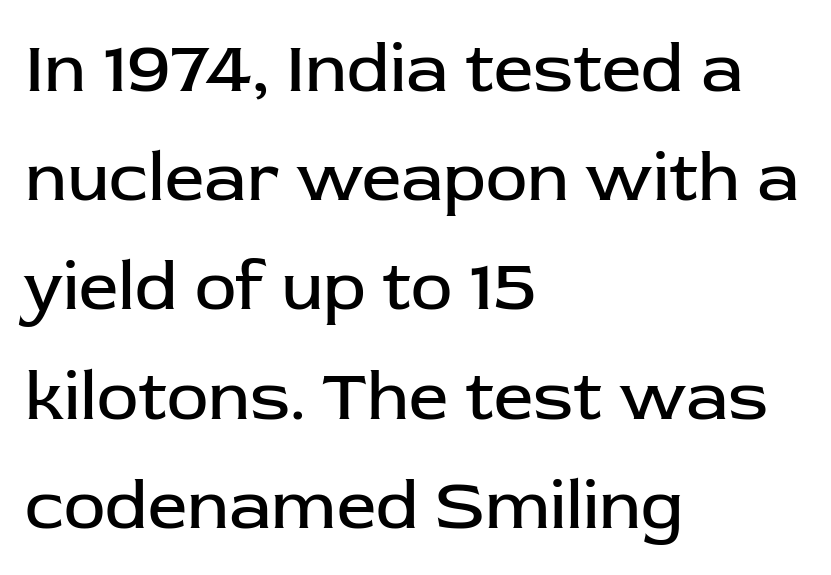
The image shows 70 px regular-weight sans-serif type, upright; set left-aligned, normal line spacing (1.56x), normal letter spacing, not underlined; low stroke contrast and a medium x-height.
